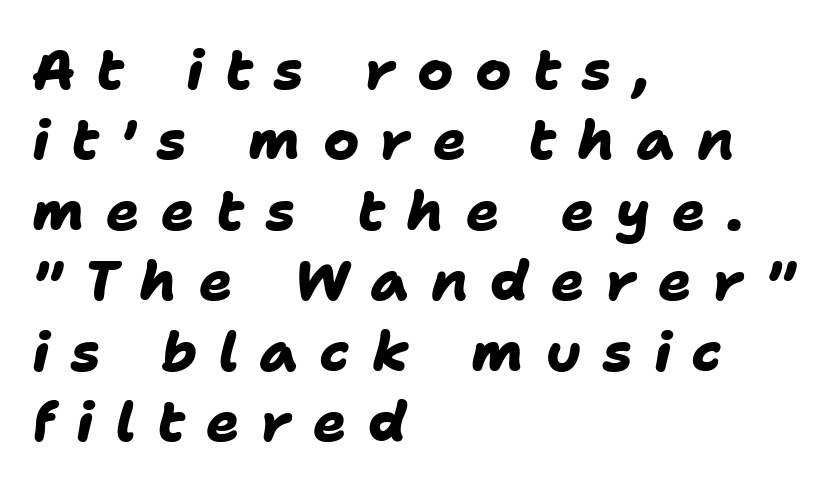
You could not count columns in this text — the font is proportionally spaced. Serifs: no, the terminals of the letterforms are clean. Leading: standard. The font is running at its bold setting. Each line starts at the same left margin while the right side varies.
